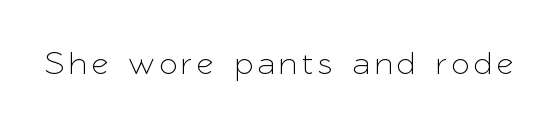
The image shows 32 px sans-serif type, upright; set not underlined; low stroke contrast and a medium x-height.
